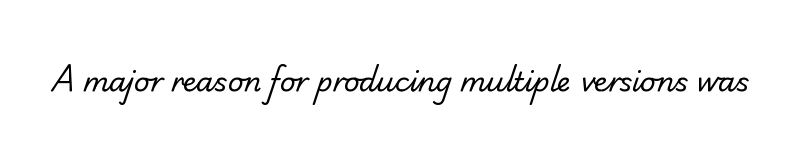
{"bold": "no", "underline": "no", "letter_spacing": "normal", "letter_spacing_em": 0.0, "glyph_px": 27}
